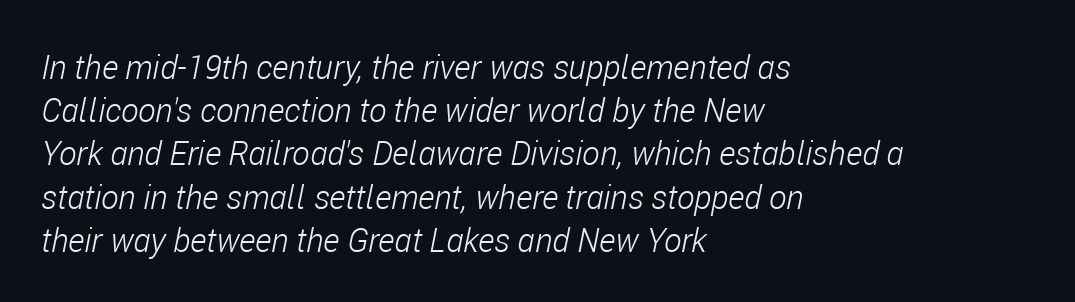
Descender tails drop into unmarked territory. The letters are slanted; this is an italic face. In CSS terms this would be text-align: left. Varying glyph widths throughout — classic text-font behaviour.
